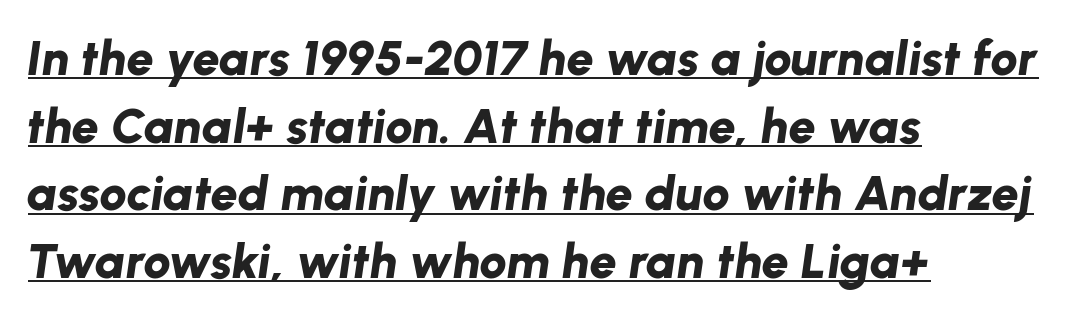
Does the copy run flush right? No — it runs flush left. Does the lettering tilt? It does — this is italic. Here the glyphs are tracked normally, forming tight word shapes. Somebody hit Ctrl+U on this one — the words are underlined. Heavy, bold letterforms. Varying glyph widths throughout — classic text-font behaviour.
